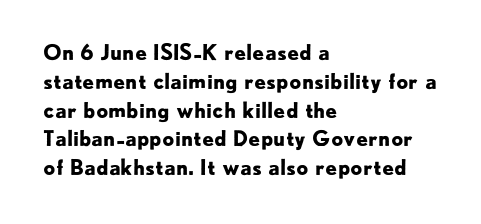
Leftover space on each line is placed entirely after the last word. The baseline area is clear. Tracking value appears to be zero — textbook default spacing. Is the type bold? Yes — the strokes are clearly thick and heavy.
